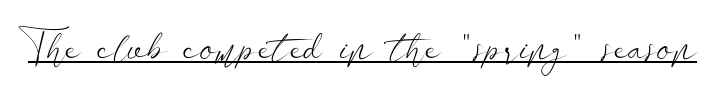
The image shows 43 px light, wide sans-serif type; set normal letter spacing, underlined; low stroke contrast and a small x-height.
